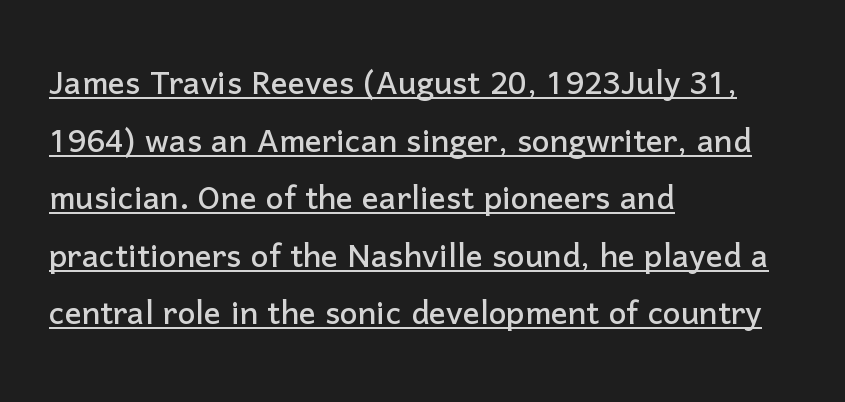
{"serif": "no", "italic": "no", "width": "normal", "stroke_contrast": "low", "x_height": "medium", "monospaced": "no", "underline": "yes", "align": "left", "line_spacing": "normal", "line_spacing_ratio": 1.37, "letter_spacing": "normal", "letter_spacing_em": 0.0, "glyph_px": 42}
